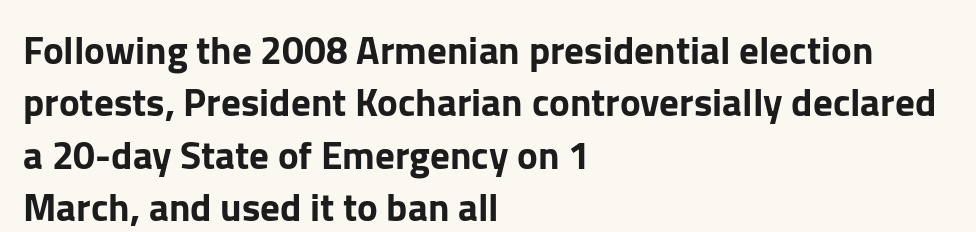
Q: Is the text italic (slanted)? A: No, it is upright.
Q: Is the typeface a serif or a sans-serif typeface? A: Sans-serif.
Q: Is the text underlined? A: No.
Q: How is the paragraph aligned? A: Left-aligned.
Q: Is the spacing between letters normal or unusually wide? A: Normal.
Q: Is the spacing between lines tight, normal or loose? A: Normal.
Q: Width (condensed, normal, or wide)? A: Normal.
Q: Stroke contrast? A: Low.
Q: x-height? A: Medium.
Q: Monospaced? A: No.
